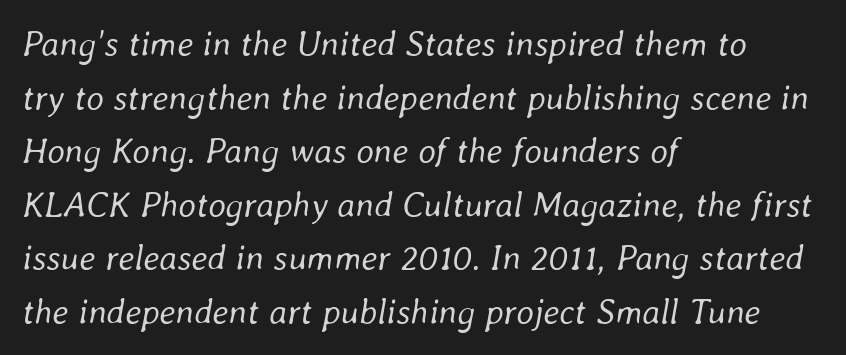
Does the leading feel generous? No, just average. The compositor pushed each line to the left boundary. The passage shown leans; its letterforms are oblique. Each stroke keeps to a modest, everyday thickness or less.
